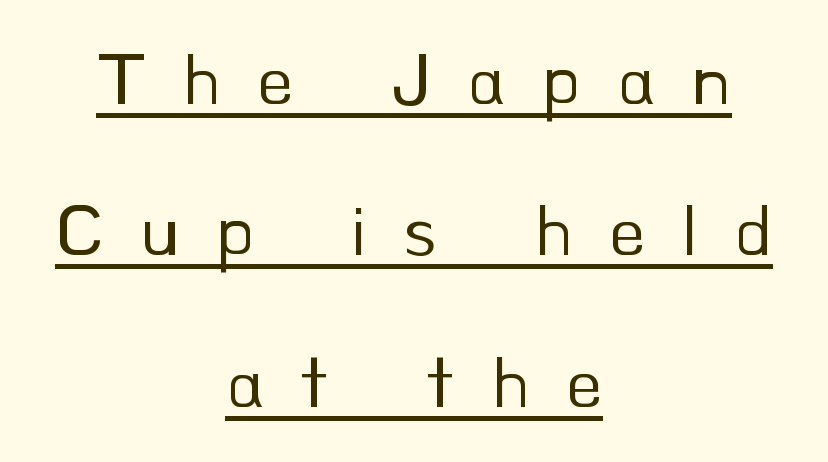
Spacing verdict: proportional, widths tailored to each character. The type family on display is of the sans-serif kind. Someone cranked the tracking dial way up on this one. Notice how the stems are strictly vertical — no italics here. If you folded the block vertically in half, each line would mirror itself in length. Notice the wide empty band between every row — that's loose leading.
